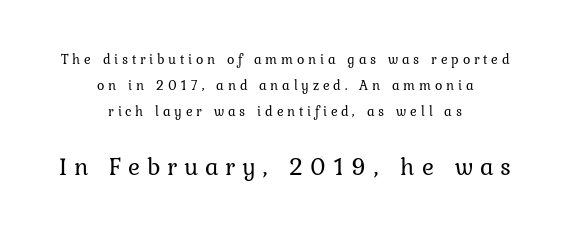
{"italic": "no", "bold": "no", "underline": "no", "align": "center", "line_spacing_ratio": 1.87, "letter_spacing": "wide", "letter_spacing_em": 0.27, "larger_block": "second", "size_ratio": 1.79, "glyph_px": 25}
